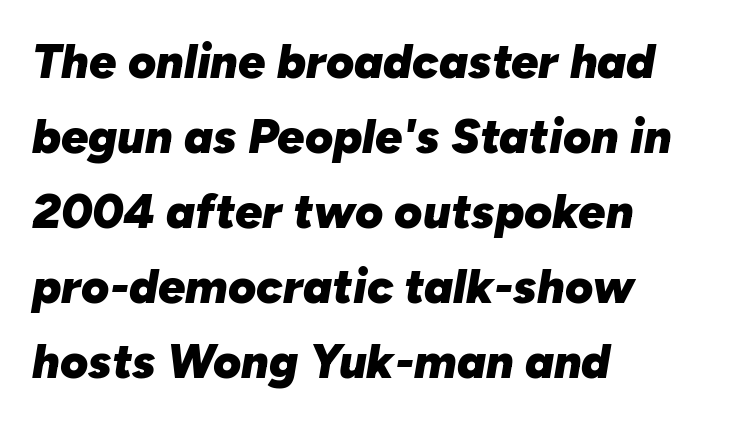
{"italic": "yes", "lean": "right", "slant_degrees": 10, "bold": "yes", "weight": "heavy", "width": "normal", "stroke_contrast": "low", "x_height": "medium", "monospaced": "no", "underline": "no", "align": "left", "line_spacing": "normal", "line_spacing_ratio": 1.56, "letter_spacing": "normal", "letter_spacing_em": 0.0, "glyph_px": 48}
